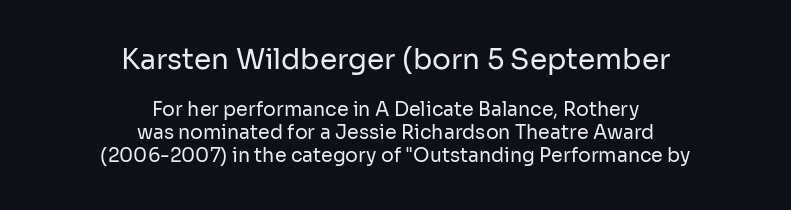
Rendered with straight, roman letterforms. A sans-serif font was chosen for this passage. Neither beginnings nor endings align; midpoints do. The rendering keeps characters at their native spacing. Spacing verdict: proportional, widths tailored to each character. The space directly below the letters is spotless.
